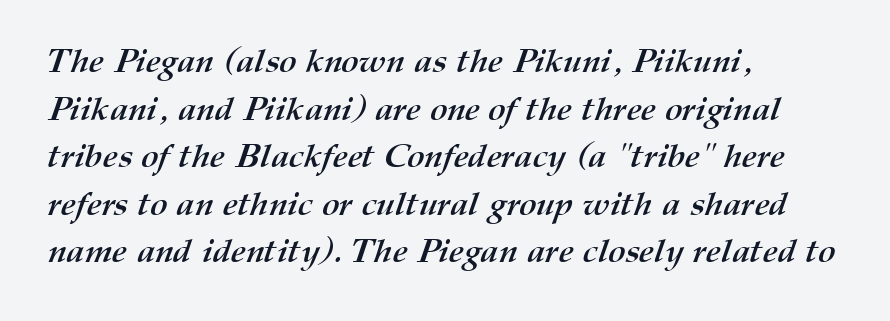
The image shows 33 px semibold type; set left-aligned, normal line spacing (1.44x), normal letter spacing, not underlined; medium stroke contrast and a medium x-height.
